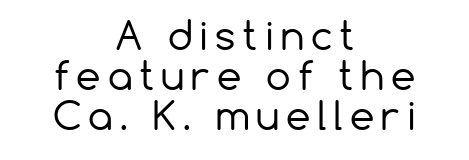
These lines are composed in type without serifs. Proportional: the letters do not fall into vertical columns. Both edges are ragged and mirror each other, which tells us the setting is centered. Is there any slant? The stems are plumb.
